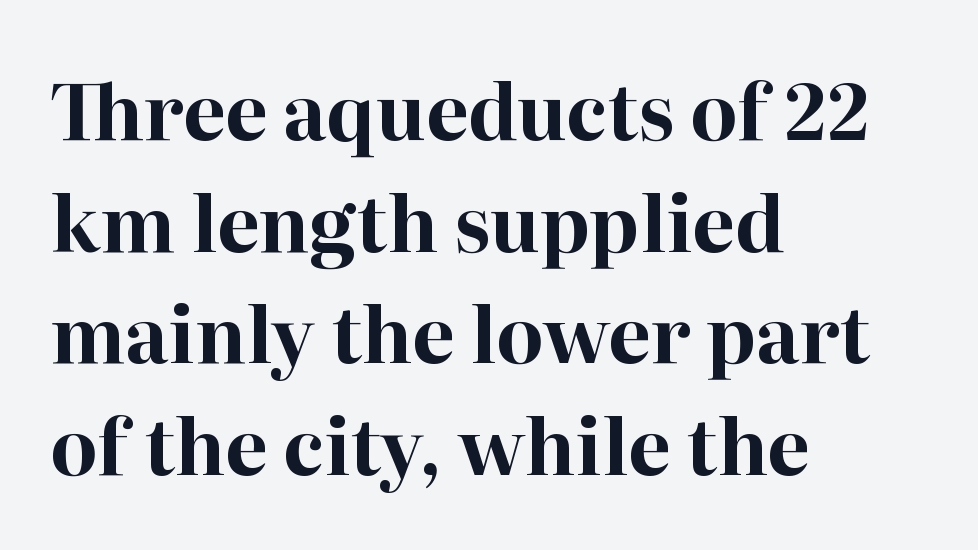
Nothing unusual about the tracking: characters are spaced as the font intends. The space between consecutive lines is moderate. Set as a true bold cut, around the 700 mark. A bare baseline throughout the passage. Leftover space on each line is placed entirely after the last word.
